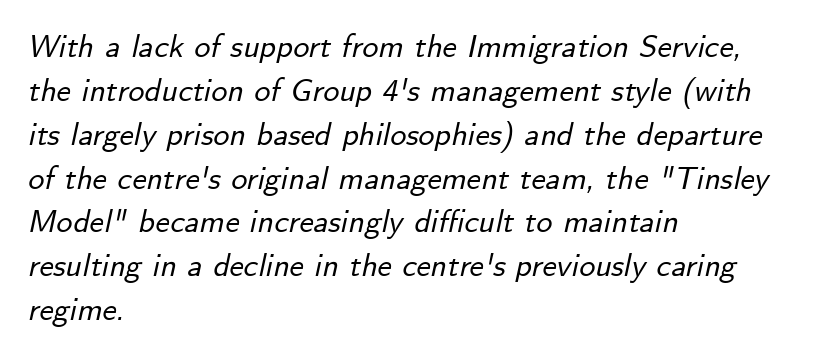
All the whitespace from short lines collects on the right. Nothing unusual about the tracking: characters are spaced as the font intends. Evenly set lines give the paragraph a standard silhouette. Type without underlining. The passage shown leans; its letterforms are oblique.
